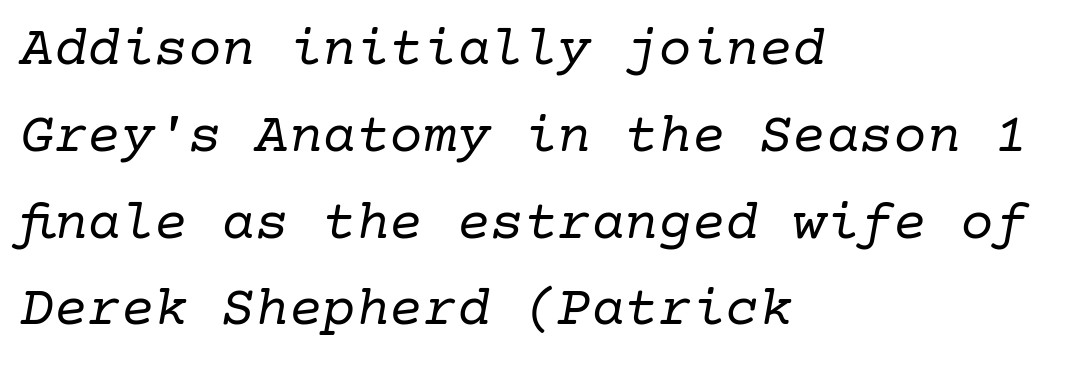
Q: Is the text bold? A: No.
Q: Is the text italic (slanted)? A: Yes, it leans right by about 10 degrees.
Q: Is the typeface a serif or a sans-serif typeface? A: Serif.
Q: Is the text underlined? A: No.
Q: How is the paragraph aligned? A: Left-aligned.
Q: Is the spacing between letters normal or unusually wide? A: Normal.
Q: Is the spacing between lines tight, normal or loose? A: Normal.
Q: Width (condensed, normal, or wide)? A: Normal.
Q: Stroke contrast? A: Low.
Q: x-height? A: Medium.
